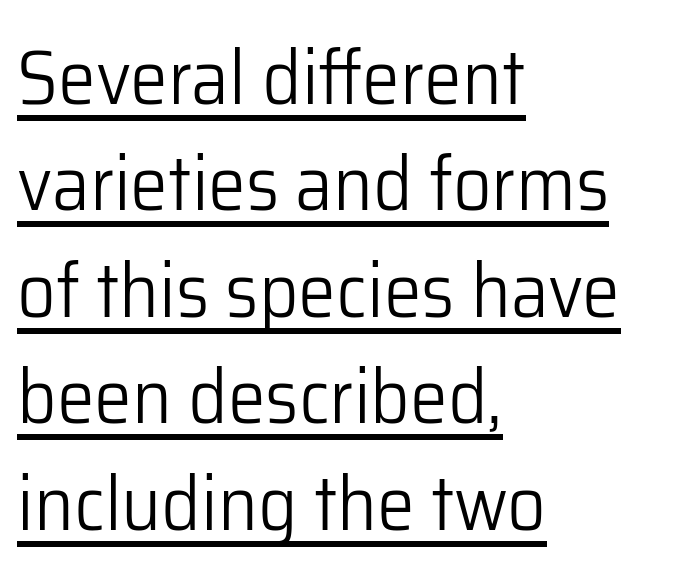
{"serif": "no", "italic": "no", "bold": "no", "weight": "light", "width": "normal", "stroke_contrast": "low", "x_height": "medium", "monospaced": "no", "underline": "yes", "align": "left", "line_spacing": "normal", "line_spacing_ratio": 1.4, "letter_spacing": "normal", "letter_spacing_em": 0.0, "glyph_px": 76}
